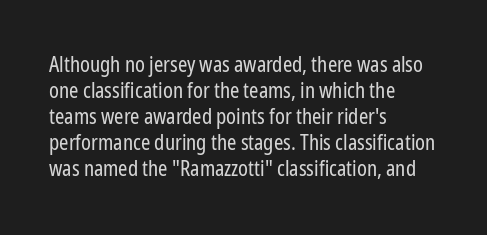
Q: Is the text bold? A: No.
Q: Is the text italic (slanted)? A: No, it is upright.
Q: Is the text underlined? A: No.
Q: How is the paragraph aligned? A: Left-aligned.
Q: Is the spacing between letters normal or unusually wide? A: Normal.
